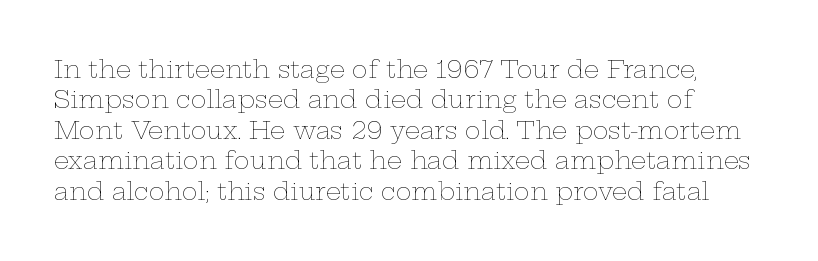
The type sits square on the baseline with zero lean. Only glyphs here, with clear space below each row. This sample is left-justified, so line endings fall wherever the words run out. Nothing unusual about the tracking: characters are spaced as the font intends. No extra ink here — the face is not bold.
